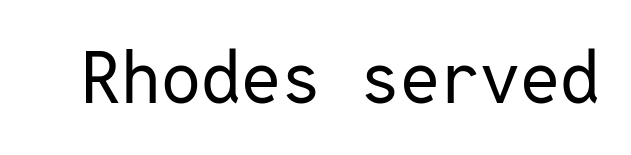
The image shows 71 px regular-weight sans-serif type, upright, monospaced; set normal letter spacing, not underlined; low stroke contrast and a medium x-height.
